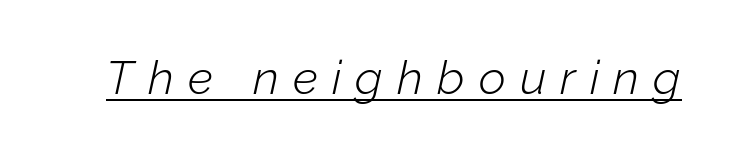
{"italic": "yes", "lean": "right", "slant_degrees": 12, "bold": "no", "weight": "light", "width": "normal", "stroke_contrast": "low", "x_height": "medium", "monospaced": "no", "underline": "yes", "letter_spacing": "wide", "letter_spacing_em": 0.3, "glyph_px": 47}
